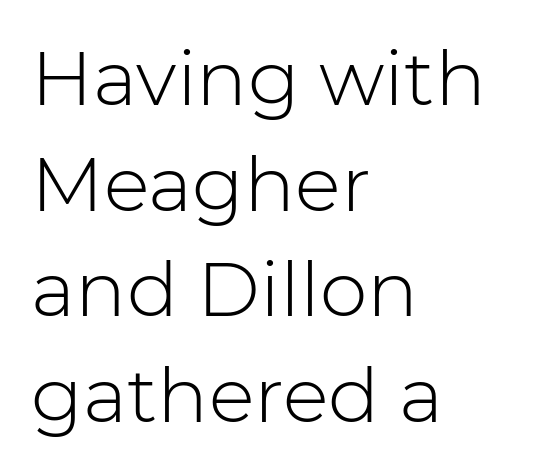
Q: Is the text bold? A: No.
Q: Is the text italic (slanted)? A: No, it is upright.
Q: Is the typeface a serif or a sans-serif typeface? A: Sans-serif.
Q: Is the text underlined? A: No.
Q: How is the paragraph aligned? A: Left-aligned.
Q: Is the spacing between letters normal or unusually wide? A: Normal.
Q: Is the spacing between lines tight, normal or loose? A: Normal.
Q: Width (condensed, normal, or wide)? A: Normal.
Q: Stroke contrast? A: Low.
Q: x-height? A: Medium.
Q: Monospaced? A: No.
